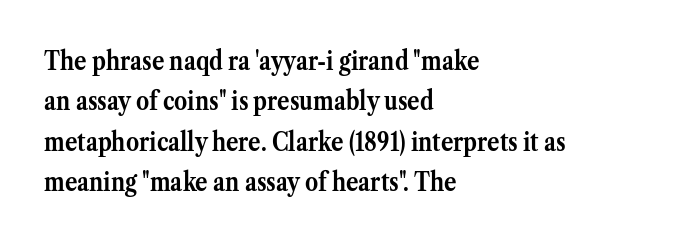
A classic flush-left, rag-right setting is used for this passage. Rows of type keep a routine distance in the vertical direction. Descenders are the only things crossing below the line. The strokes are fattened all the way to bold. Tracking value appears to be zero — textbook default spacing.
